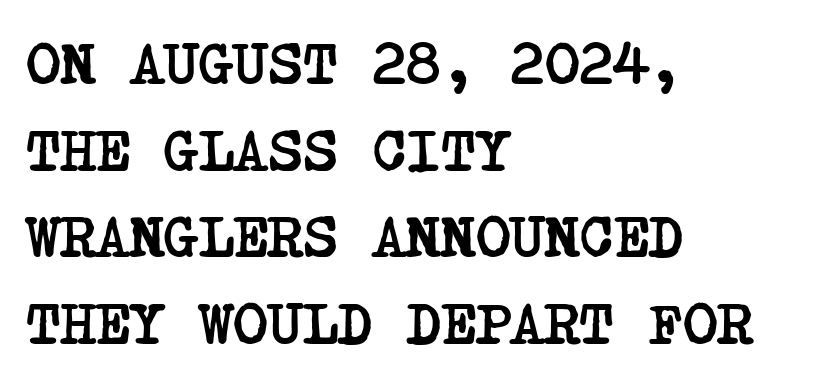
The image shows 59 px semibold, condensed serif type; set left-aligned, normal line spacing (1.47x), normal letter spacing, not underlined; low stroke contrast and a large x-height.
